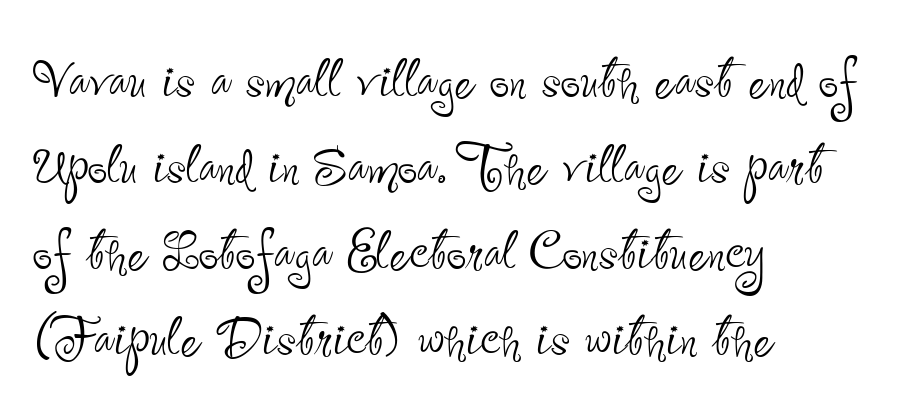
{"serif": "no", "bold": "no", "weight": "thin", "width": "condensed", "stroke_contrast": "low", "x_height": "small", "monospaced": "no", "underline": "no", "align": "left", "line_spacing_ratio": 1.23, "letter_spacing": "normal", "letter_spacing_em": 0.0, "glyph_px": 70}
